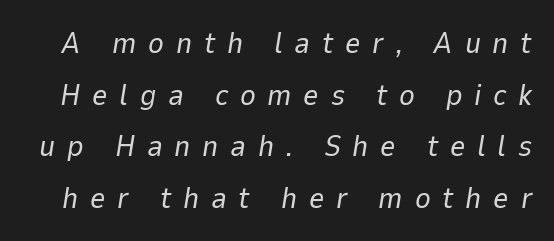
Q: Is the text bold? A: No.
Q: Is the text italic (slanted)? A: Yes, it leans right by about 9 degrees.
Q: Is the text underlined? A: No.
Q: Is the spacing between letters normal or unusually wide? A: Unusually wide.
Q: Width (condensed, normal, or wide)? A: Normal.
Q: Stroke contrast? A: Low.
Q: x-height? A: Medium.
Q: Monospaced? A: No.
